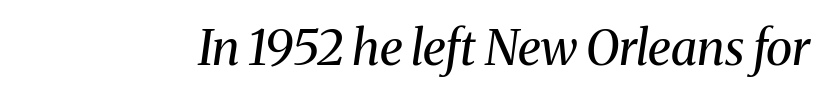
Short note: letters normally spaced. The strip under each line holds only bare page. The rendering shows small feet on the letterforms — a serif design. If you drew a line through each stem, it would be angled. This sample has the flowing, uneven cadence of proportional lettering. Summary of weight: not heavy and not bold.
